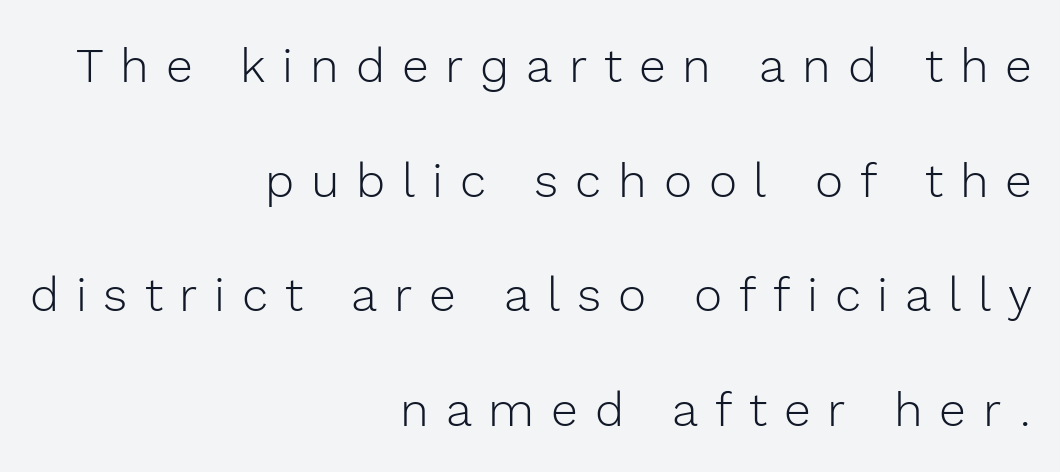
Each letter's strokes conclude bluntly, with no projecting serifs. These lines are rendered in a variable-pitch font. Line endings align vertically; line beginnings do not. Whoever set this chose breathing room over compactness in the vertical rhythm. The axis of the letterforms is exactly vertical.
